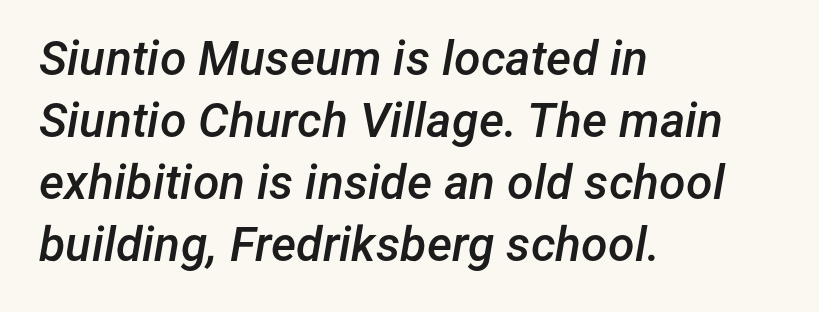
The image shows 48 px semibold type, italic (leaning right); set left-aligned, normal line spacing (1.29x), normal letter spacing, not underlined; low stroke contrast and a medium x-height.
